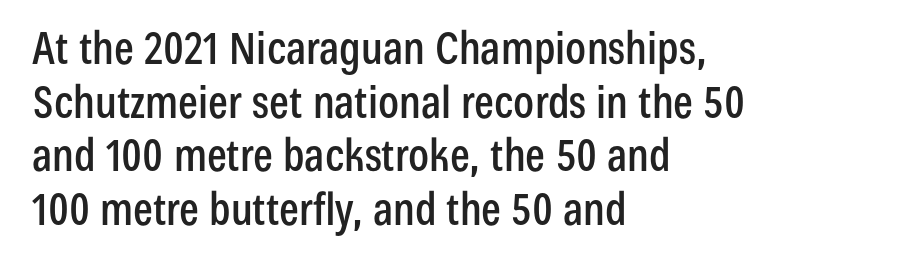
The image shows 44 px condensed sans-serif type, upright; set left-aligned, line spacing 1.22x, normal letter spacing, not underlined; low stroke contrast and a medium x-height.
